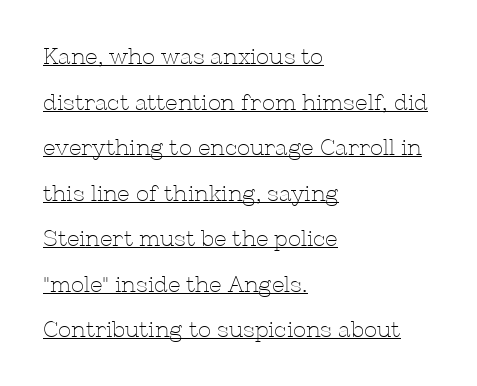
{"italic": "no", "bold": "no", "underline": "yes", "align": "left", "line_spacing": "loose", "line_spacing_ratio": 2.07, "letter_spacing": "normal", "letter_spacing_em": 0.0, "glyph_px": 22}
